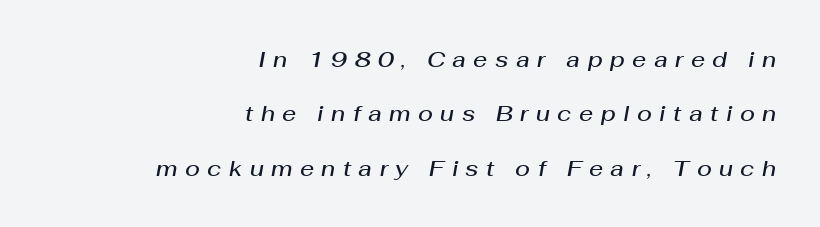
Q: Is the text bold? A: Semi-bold.
Q: Is the text italic (slanted)? A: Yes, it leans right by about 10 degrees.
Q: Is the text underlined? A: No.
Q: How is the paragraph aligned? A: Right-aligned.
Q: Is the spacing between letters normal or unusually wide? A: Unusually wide.
Q: Is the spacing between lines tight, normal or loose? A: Loose.
